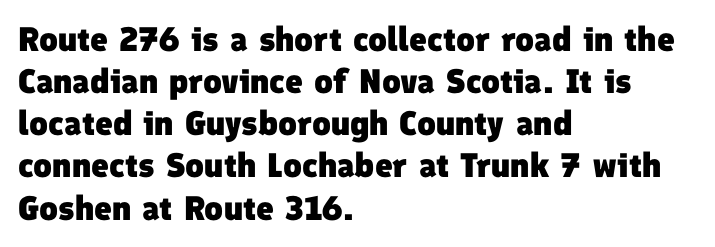
Q: Is the text bold? A: Yes.
Q: Is the typeface a serif or a sans-serif typeface? A: Sans-serif.
Q: Is the text underlined? A: No.
Q: How is the paragraph aligned? A: Left-aligned.
Q: Is the spacing between letters normal or unusually wide? A: Normal.
Q: Width (condensed, normal, or wide)? A: Normal.
Q: Stroke contrast? A: Low.
Q: x-height? A: Medium.
Q: Monospaced? A: No.
